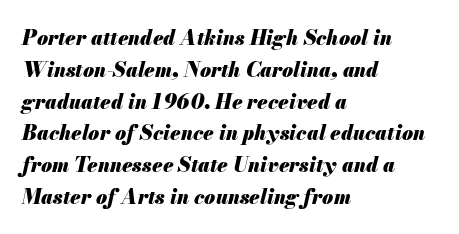
Q: Is the text bold? A: Yes.
Q: Is the text italic (slanted)? A: Yes, it leans right by about 13 degrees.
Q: Is the text underlined? A: No.
Q: How is the paragraph aligned? A: Left-aligned.
Q: Is the spacing between letters normal or unusually wide? A: Normal.
Q: Is the spacing between lines tight, normal or loose? A: Normal.
